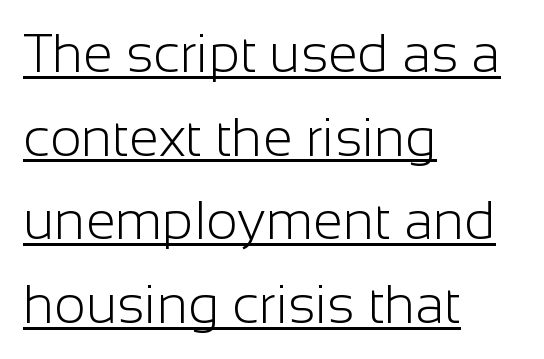
The image shows 54 px light sans-serif type, upright; set left-aligned, normal line spacing (1.55x), normal letter spacing, underlined; low stroke contrast and a medium x-height.
